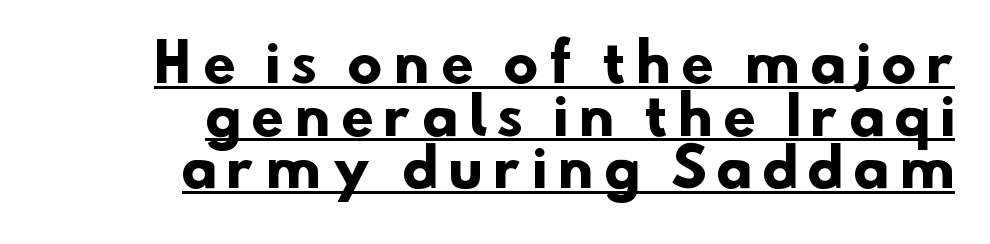
Q: Is the text bold? A: Yes.
Q: Is the typeface a serif or a sans-serif typeface? A: Sans-serif.
Q: Is the text underlined? A: Yes.
Q: How is the paragraph aligned? A: Right-aligned.
Q: Is the spacing between letters normal or unusually wide? A: Unusually wide.
Q: Is the spacing between lines tight, normal or loose? A: Tight.
Q: Width (condensed, normal, or wide)? A: Normal.
Q: Stroke contrast? A: Low.
Q: x-height? A: Small.
Q: Monospaced? A: No.
